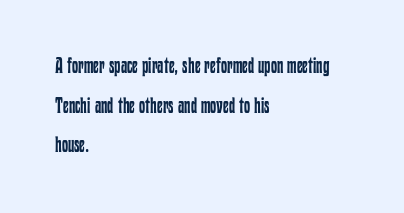
Does the lettering tilt? It doesn't — this is upright. A classic flush-left, rag-right setting is used for this passage. Standard letterfit; no display-style spreading of the glyphs. No chunkiness to these letters — they're not bold. Underlining? Definitely not there.
